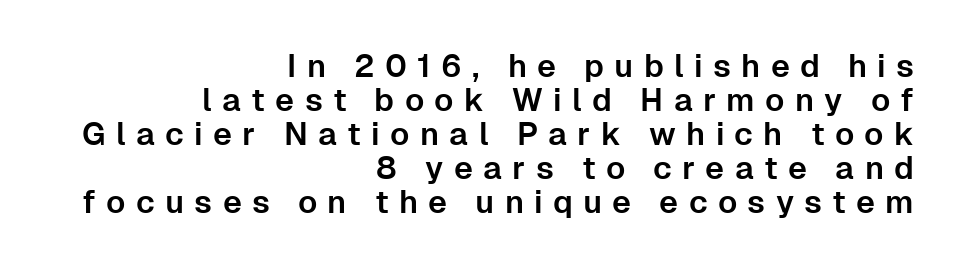
The image shows 32 px sans-serif type, upright; set right-aligned, tight line spacing (1.06x), unusually wide letter spacing (+0.32 em), not underlined; low stroke contrast and a medium x-height.
